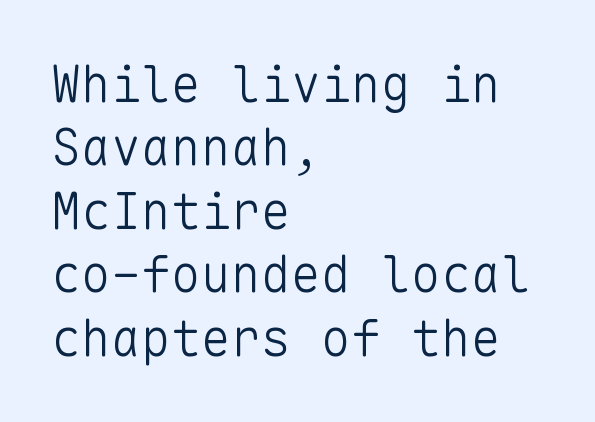
{"serif": "no", "italic": "no", "bold": "no", "weight": "light", "width": "normal", "stroke_contrast": "low", "x_height": "medium", "monospaced": "yes", "underline": "no", "align": "left", "line_spacing": "normal", "line_spacing_ratio": 1.27, "letter_spacing": "normal", "letter_spacing_em": 0.0, "glyph_px": 50}
